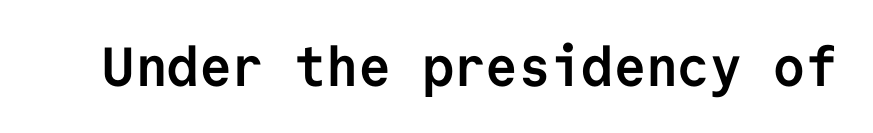
The image shows 55 px semibold sans-serif type, upright, monospaced; set normal letter spacing, not underlined; low stroke contrast and a medium x-height.
